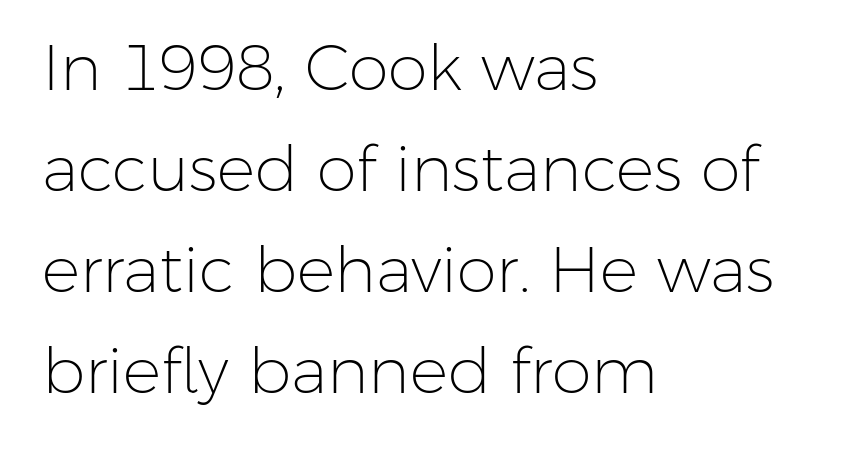
A bare baseline throughout the passage. These lines are rendered in a variable-pitch font. The paragraph has a hard left edge and a soft right edge. Bold? No — there's no thickening of the strokes. This is the regular roman posture of the typeface. Evenly set lines give the paragraph a standard silhouette.
